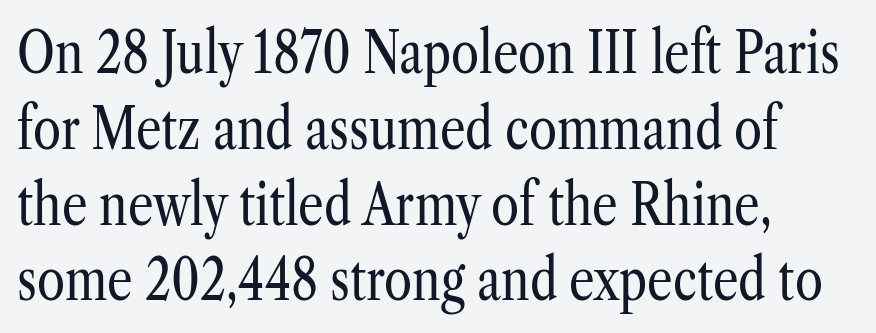
{"serif": "yes", "italic": "no", "bold": "no", "weight": "regular", "width": "condensed", "stroke_contrast": "low", "x_height": "medium", "monospaced": "no", "underline": "no", "align": "left", "line_spacing": "normal", "line_spacing_ratio": 1.33, "letter_spacing": "normal", "letter_spacing_em": 0.0, "glyph_px": 57}
